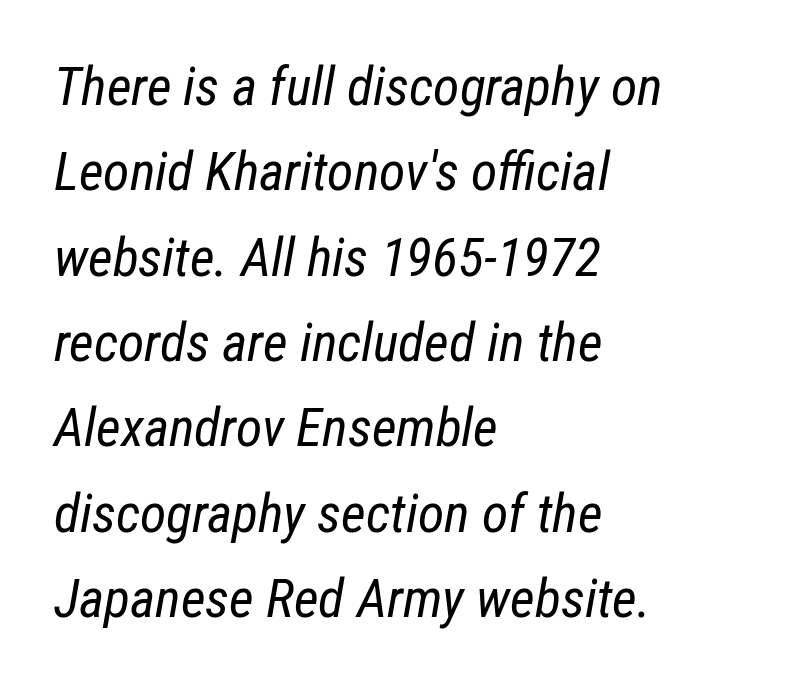
The specimen omits any rule beneath the text block's lines. Would a proofreader flag this as italicized? Yes. Do the characters align in a grid? No, the font is proportional. A normal amount of white space separates one row of letters from the next.
